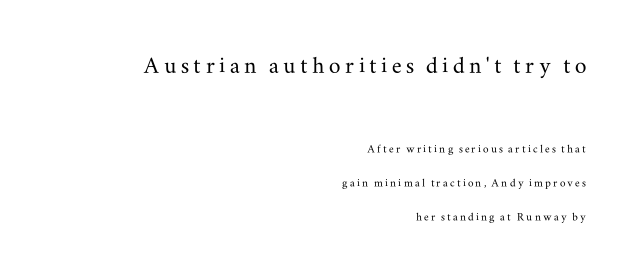
Examine the stroke ends and you'll spot serifs. A roman cut, with each character standing at attention. A typesetter would call this leading open, well beyond the default. A clean baseline with only descenders dipping below it. In CSS terms this would be text-align: right.
